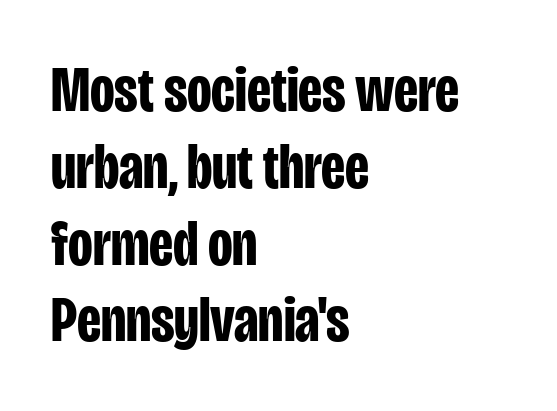
The image shows 64 px bold, condensed sans-serif type, upright; set left-aligned, line spacing 1.2x, normal letter spacing, not underlined; low stroke contrast and a large x-height.
